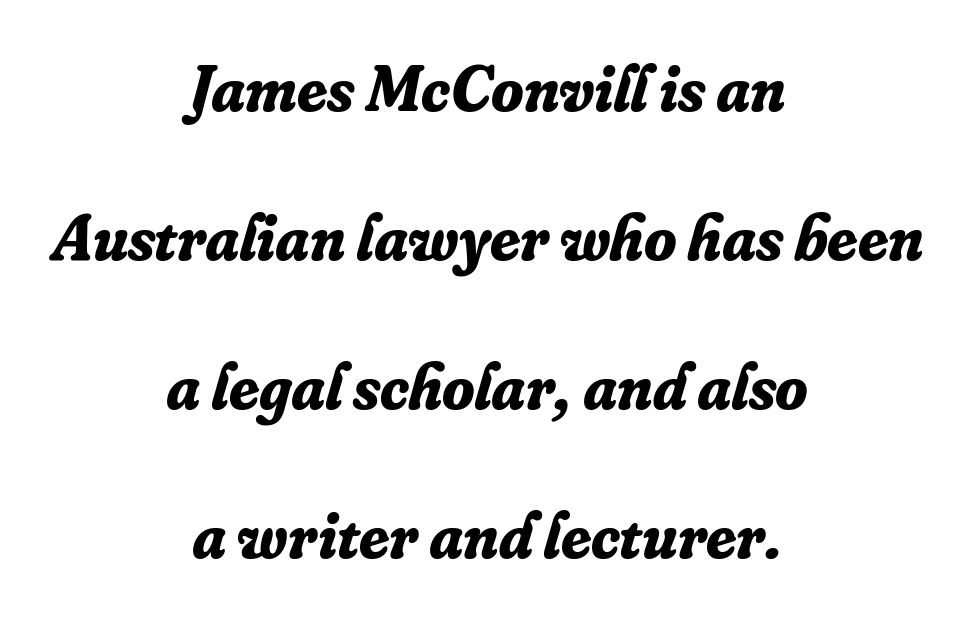
The image shows 66 px bold serif type, italic (leaning right); set centered, loose line spacing (2.26x), normal letter spacing, not underlined; low stroke contrast and a small x-height.
